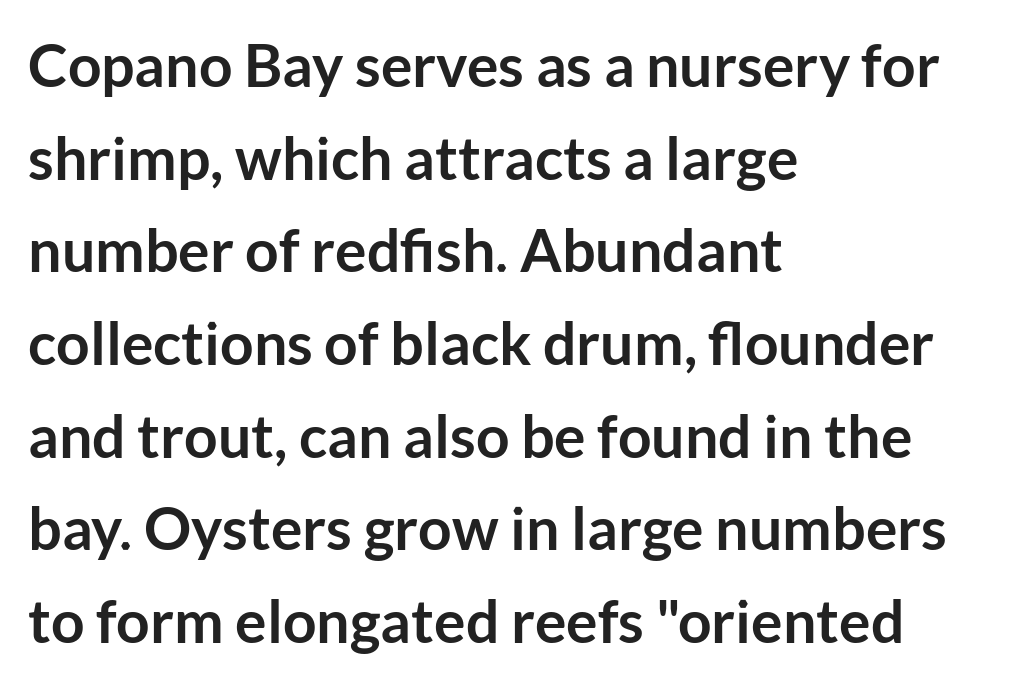
Q: Is the text bold? A: Yes.
Q: Is the text italic (slanted)? A: No, it is upright.
Q: Is the typeface a serif or a sans-serif typeface? A: Sans-serif.
Q: Is the text underlined? A: No.
Q: How is the paragraph aligned? A: Left-aligned.
Q: Is the spacing between letters normal or unusually wide? A: Normal.
Q: Is the spacing between lines tight, normal or loose? A: Normal.
Q: Width (condensed, normal, or wide)? A: Normal.
Q: Stroke contrast? A: Low.
Q: x-height? A: Medium.
Q: Monospaced? A: No.
